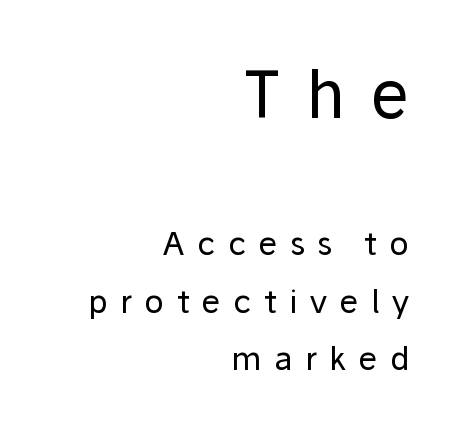
The image shows 65 px regular-weight sans-serif type, upright; set right-aligned, line spacing 1.81x, unusually wide letter spacing (+0.39 em), not underlined; the first (top) block is 2.03x larger; low stroke contrast and a medium x-height.
